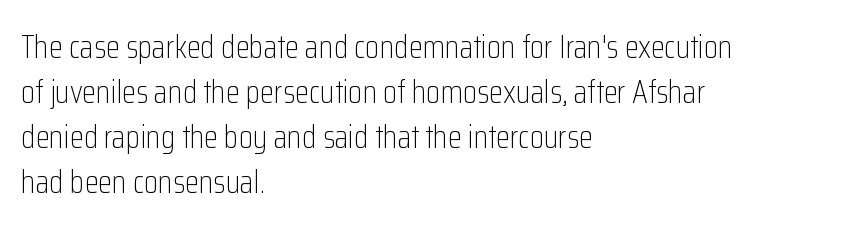
Stems here are at most as thick as an everyday book face. Note: no serifs on the glyphs. Descenders are the only things crossing below the line. Layout note: lines flush left. How would I describe the line gaps? Plain and ordinary.
